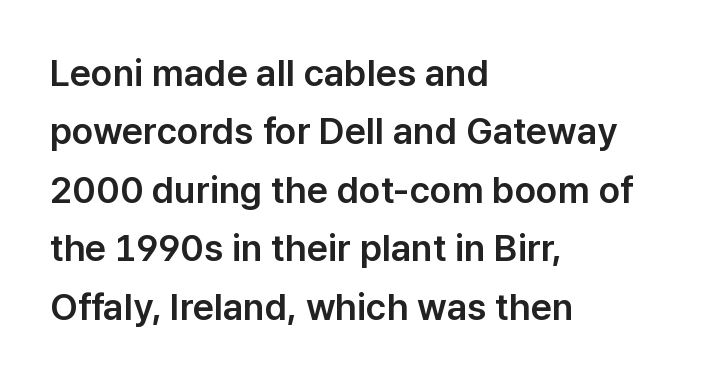
I'd call this a sans setting — the letters go barefoot. Each letter keeps its own natural width here, so spacing adapts to shape. Regular leading. Descender tails drop into unmarked territory. The letterforms sit shoulder to shoulder at normal distance. Notice how the stems are strictly vertical — no italics here.
